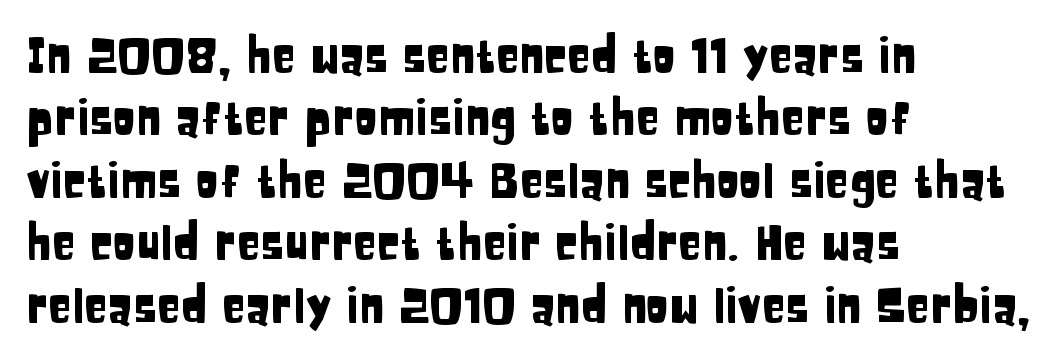
Nothing sits at the stroke ends, so this counts as sans-serif. The type is set solid horizontally, with unmodified tracking. Glance below the letters and you will spot only blank space. All the whitespace from short lines collects on the right. Note the varied advance widths — an 'i' is clearly narrower than an 'm'.
